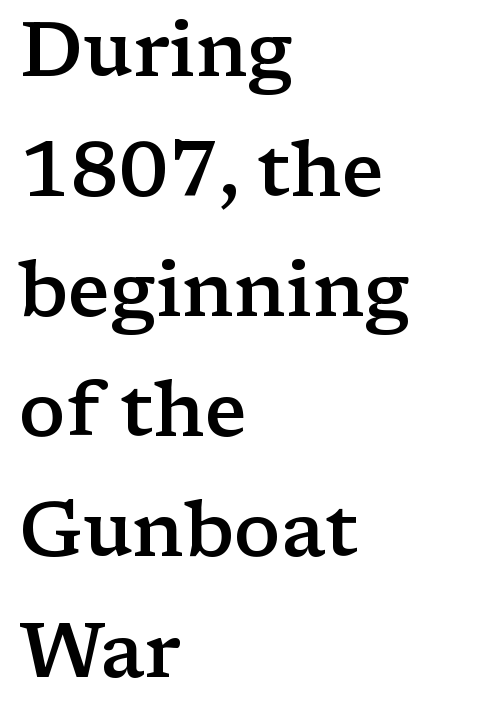
The lines sit at an ordinary, default distance from one another. On the weight axis this lands at semibold, roughly 600. Posture: straight, roman, zero tilt. The type family on display is of the serif kind. Letter spacing: default. The area under the type is left untouched.
